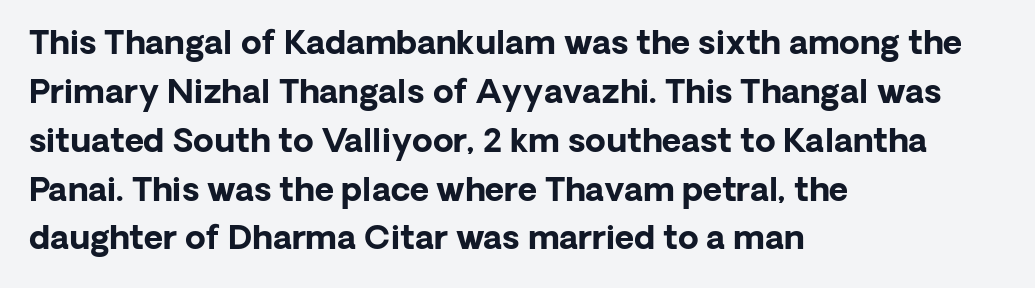
Q: Is the text bold? A: Yes.
Q: Is the text italic (slanted)? A: No, it is upright.
Q: Is the typeface a serif or a sans-serif typeface? A: Sans-serif.
Q: Is the text underlined? A: No.
Q: How is the paragraph aligned? A: Left-aligned.
Q: Is the spacing between letters normal or unusually wide? A: Normal.
Q: Is the spacing between lines tight, normal or loose? A: Normal.
Q: Width (condensed, normal, or wide)? A: Normal.
Q: Stroke contrast? A: Low.
Q: x-height? A: Medium.
Q: Monospaced? A: No.
